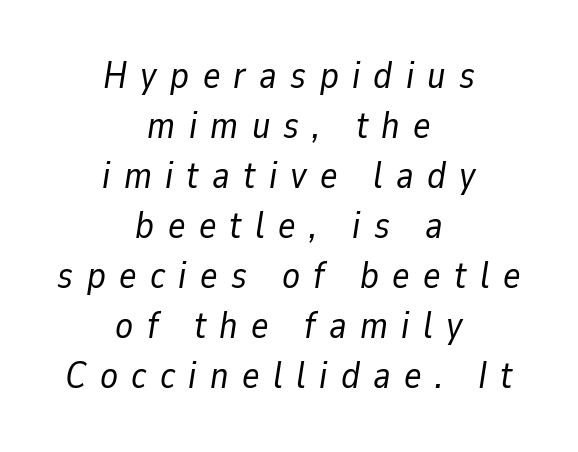
Q: Is the text bold? A: No.
Q: Is the text italic (slanted)? A: Yes, it leans right by about 9 degrees.
Q: Is the text underlined? A: No.
Q: How is the paragraph aligned? A: Centered.
Q: Is the spacing between letters normal or unusually wide? A: Unusually wide.
Q: Is the spacing between lines tight, normal or loose? A: Normal.
Q: Width (condensed, normal, or wide)? A: Normal.
Q: Stroke contrast? A: Low.
Q: x-height? A: Medium.
Q: Monospaced? A: No.
